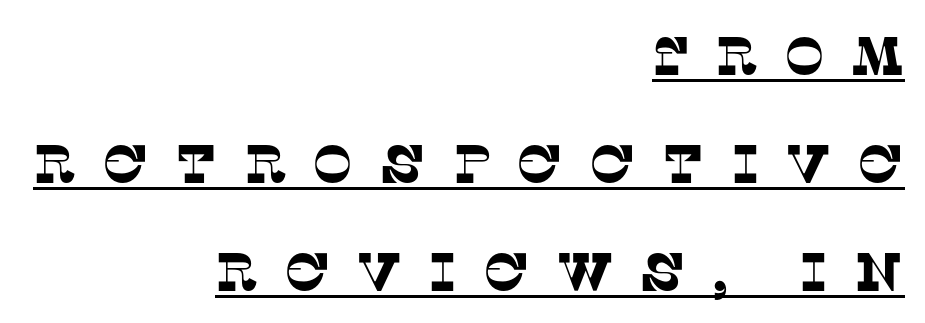
Q: Is the typeface a serif or a sans-serif typeface? A: Serif.
Q: Is the text underlined? A: Yes.
Q: How is the paragraph aligned? A: Right-aligned.
Q: Is the spacing between letters normal or unusually wide? A: Unusually wide.
Q: Is the spacing between lines tight, normal or loose? A: Loose.
Q: Width (condensed, normal, or wide)? A: Normal.
Q: Stroke contrast? A: Low.
Q: x-height? A: Large.
Q: Monospaced? A: No.
